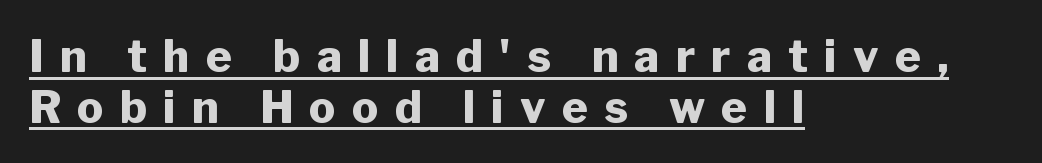
The image shows 44 px heavy sans-serif type, upright; set left-aligned, tight line spacing (1.15x), unusually wide letter spacing (+0.37 em), underlined; low stroke contrast and a medium x-height.
